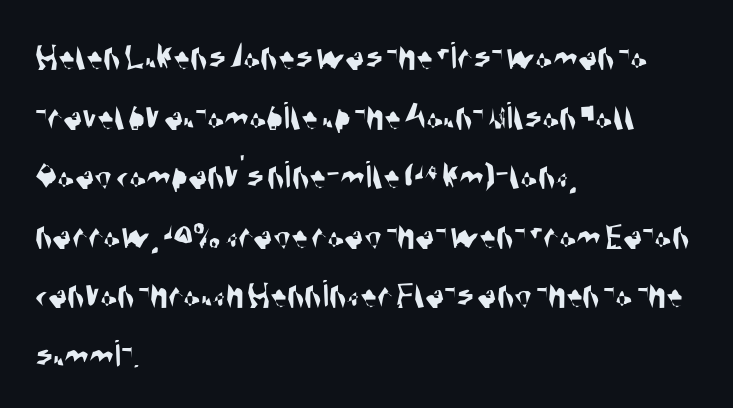
Q: Is the typeface a serif or a sans-serif typeface? A: Sans-serif.
Q: Is the text underlined? A: No.
Q: How is the paragraph aligned? A: Left-aligned.
Q: Is the spacing between letters normal or unusually wide? A: Normal.
Q: Is the spacing between lines tight, normal or loose? A: Normal.
Q: Width (condensed, normal, or wide)? A: Condensed.
Q: Stroke contrast? A: Medium.
Q: x-height? A: Large.
Q: Monospaced? A: No.
